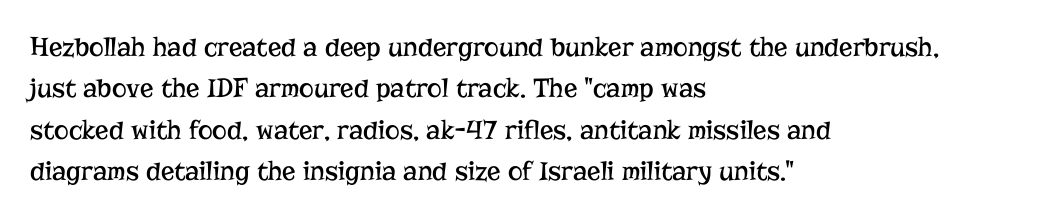
Q: Is the text bold? A: No.
Q: Is the text italic (slanted)? A: No, it is upright.
Q: Is the typeface a serif or a sans-serif typeface? A: Serif.
Q: Is the text underlined? A: No.
Q: How is the paragraph aligned? A: Left-aligned.
Q: Is the spacing between letters normal or unusually wide? A: Normal.
Q: Is the spacing between lines tight, normal or loose? A: Normal.
Q: Width (condensed, normal, or wide)? A: Normal.
Q: Stroke contrast? A: Low.
Q: x-height? A: Medium.
Q: Monospaced? A: No.
